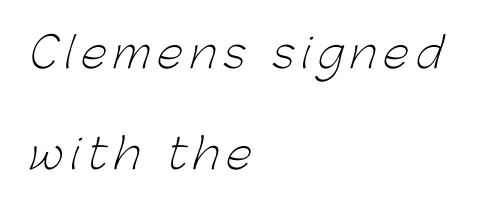
{"serif": "no", "bold": "no", "weight": "light", "width": "normal", "stroke_contrast": "low", "x_height": "medium", "monospaced": "no", "underline": "no", "align": "left", "line_spacing": "loose", "line_spacing_ratio": 2.4, "glyph_px": 42}
